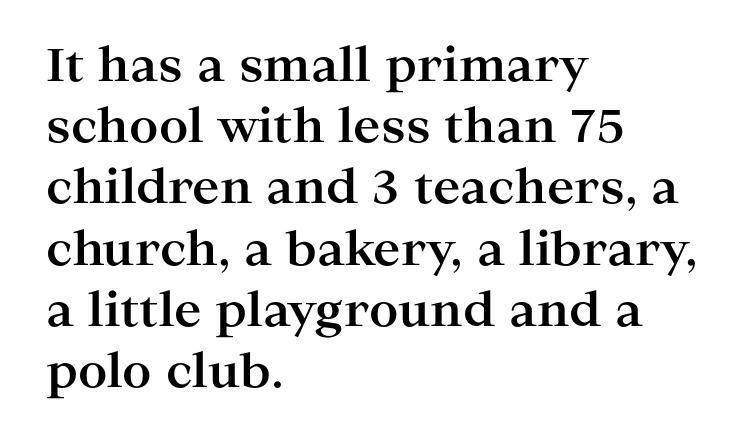
The line-height multiplier appears to be the usual default. Casual observation: everything's shoved over to the left. Standard letterfit; no display-style spreading of the glyphs. The characters display serif detailing at their extremities.
